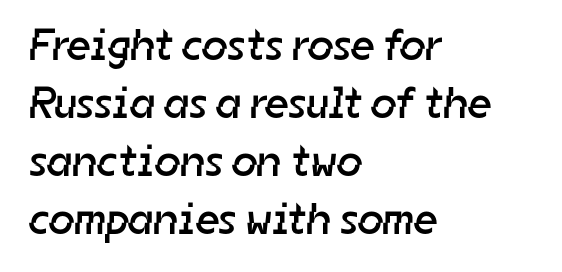
Q: Is the text bold? A: No.
Q: Is the typeface a serif or a sans-serif typeface? A: Sans-serif.
Q: Is the text underlined? A: No.
Q: How is the paragraph aligned? A: Left-aligned.
Q: Is the spacing between letters normal or unusually wide? A: Normal.
Q: Is the spacing between lines tight, normal or loose? A: Normal.
Q: Width (condensed, normal, or wide)? A: Normal.
Q: Stroke contrast? A: Low.
Q: x-height? A: Medium.
Q: Monospaced? A: No.
